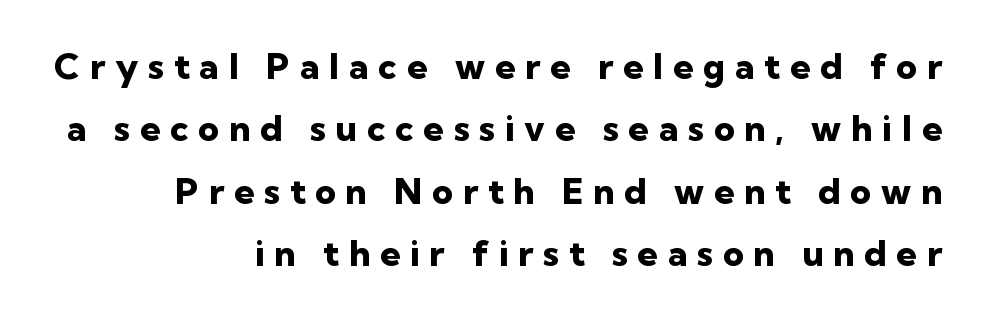
Q: Is the text bold? A: Yes.
Q: Is the text italic (slanted)? A: No, it is upright.
Q: Is the typeface a serif or a sans-serif typeface? A: Sans-serif.
Q: Is the text underlined? A: No.
Q: How is the paragraph aligned? A: Right-aligned.
Q: Is the spacing between letters normal or unusually wide? A: Unusually wide.
Q: Width (condensed, normal, or wide)? A: Normal.
Q: Stroke contrast? A: Low.
Q: x-height? A: Medium.
Q: Monospaced? A: No.
